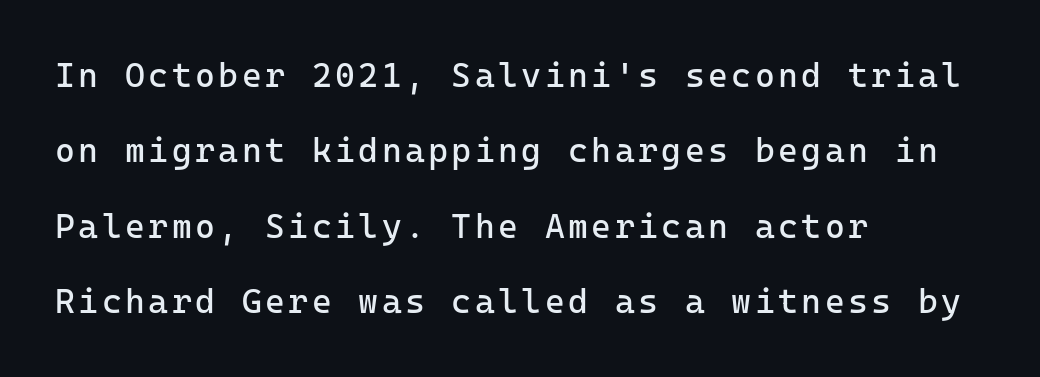
A typesetter would call this leading open, well beyond the default. When letters stand straight like this, we call the style roman or upright. This reads as an unemphasized weight, regular at the heaviest. Regarding serifs, this sample does without them. Note the uniform advance width — an 'i' takes as much space as an 'm'.
